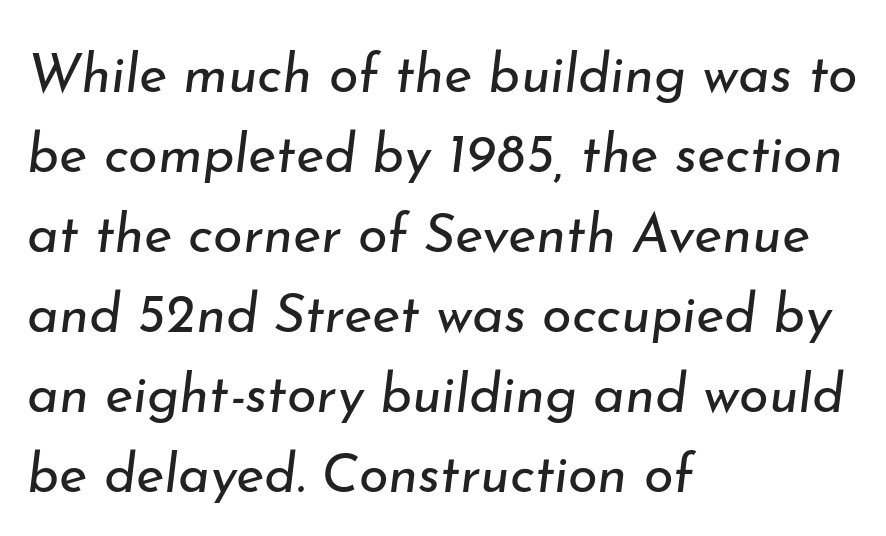
{"italic": "yes", "lean": "right", "slant_degrees": 7, "bold": "no", "weight": "regular", "width": "normal", "stroke_contrast": "low", "x_height": "small", "monospaced": "no", "underline": "no", "align": "left", "line_spacing": "normal", "line_spacing_ratio": 1.48, "letter_spacing": "normal", "letter_spacing_em": 0.0, "glyph_px": 54}
